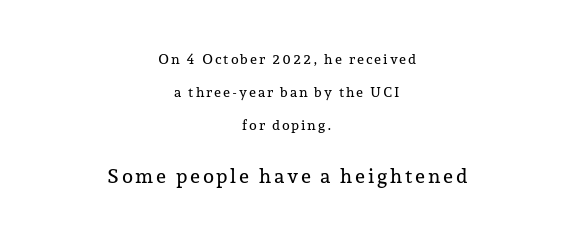
Which of the two is more prominent by size? The second, at the bottom. The zone under the glyphs is completely vacant. Leftover space on each line is divided equally before and after the words. How would I describe the line gaps? Wide and relaxed. This is roman type, the default non-slanted kind.
